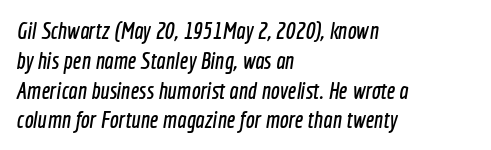
{"underline": "no", "align": "left", "line_spacing_ratio": 1.24, "letter_spacing": "normal", "letter_spacing_em": 0.0, "glyph_px": 24}
